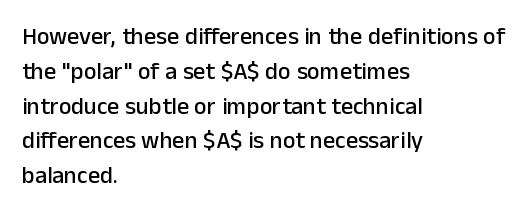
{"italic": "no", "underline": "no", "align": "left", "line_spacing": "normal", "line_spacing_ratio": 1.45, "letter_spacing": "normal", "letter_spacing_em": 0.0, "glyph_px": 24}
